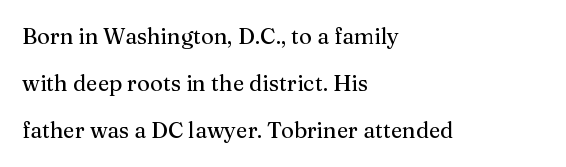
{"italic": "no", "underline": "no", "align": "left", "line_spacing": "loose", "line_spacing_ratio": 2.14, "letter_spacing": "normal", "letter_spacing_em": 0.0, "glyph_px": 22}
